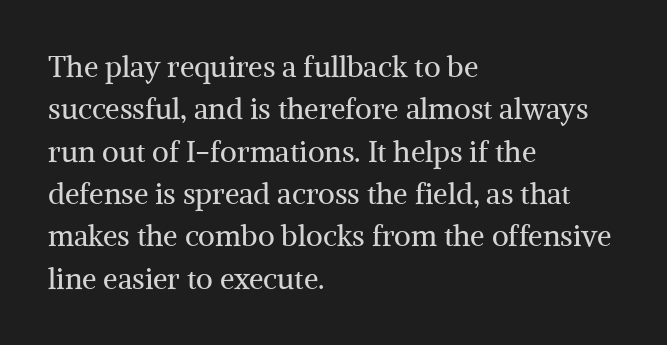
Q: Is the text bold? A: No.
Q: Is the text italic (slanted)? A: No, it is upright.
Q: Is the typeface a serif or a sans-serif typeface? A: Serif.
Q: Is the text underlined? A: No.
Q: How is the paragraph aligned? A: Left-aligned.
Q: Is the spacing between letters normal or unusually wide? A: Normal.
Q: Is the spacing between lines tight, normal or loose? A: Normal.
Q: Width (condensed, normal, or wide)? A: Normal.
Q: Stroke contrast? A: Medium.
Q: x-height? A: Medium.
Q: Monospaced? A: No.
